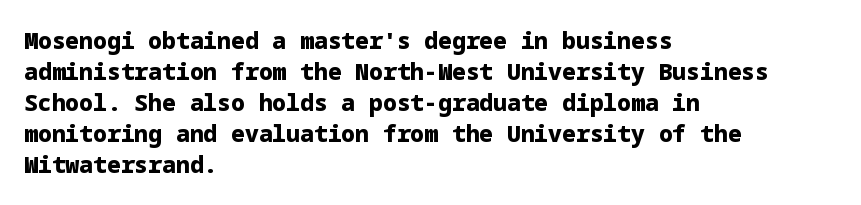
Caption: bold face, heavy strokes. Compared with typical body copy, the letter spacing here is the same. Line starts are locked; line ends wander. The axis of the letterforms is exactly vertical.
